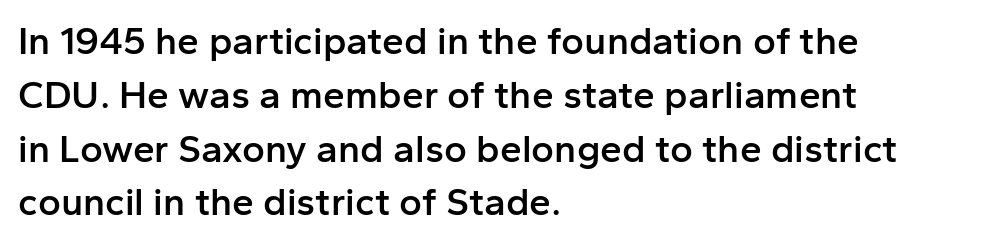
The image shows 39 px semibold sans-serif type, upright; set left-aligned, normal line spacing (1.38x), normal letter spacing, not underlined; low stroke contrast and a medium x-height.
